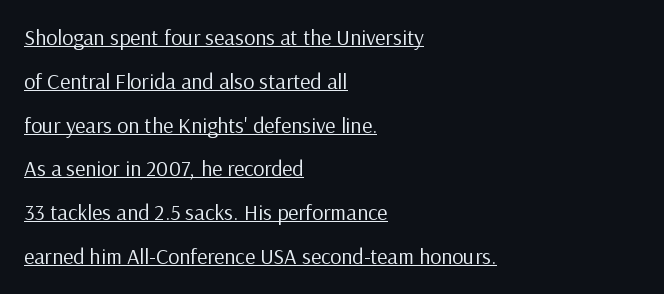
The image shows 22 px text type, upright; set left-aligned, loose line spacing (1.99x), normal letter spacing, underlined.
